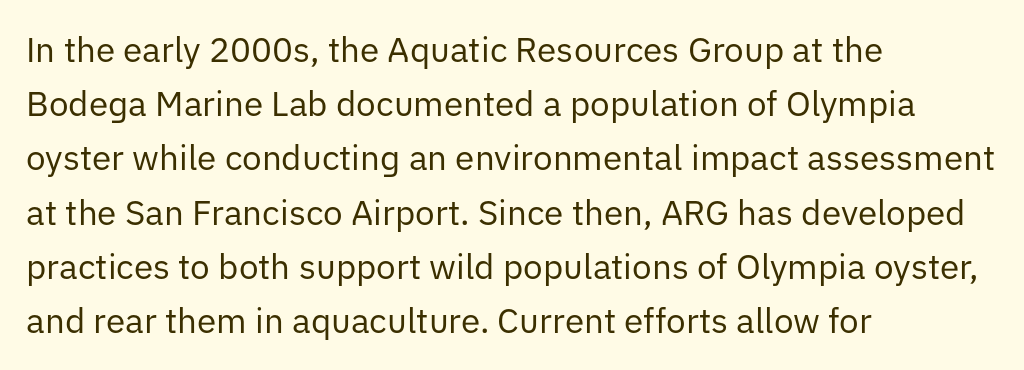
The image shows 35 px regular-weight sans-serif type, upright; set left-aligned, normal line spacing (1.55x), normal letter spacing, not underlined; low stroke contrast and a medium x-height.
